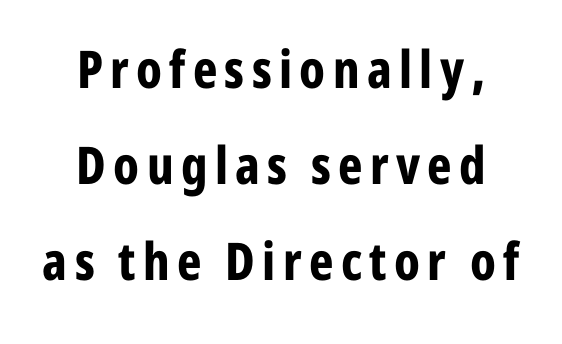
{"serif": "no", "italic": "no", "bold": "yes", "weight": "bold", "width": "condensed", "stroke_contrast": "low", "x_height": "medium", "monospaced": "no", "underline": "no", "line_spacing_ratio": 1.85, "glyph_px": 52}
